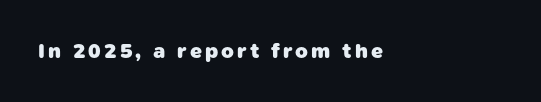
{"bold": "yes", "underline": "no", "align": "left", "glyph_px": 21}
